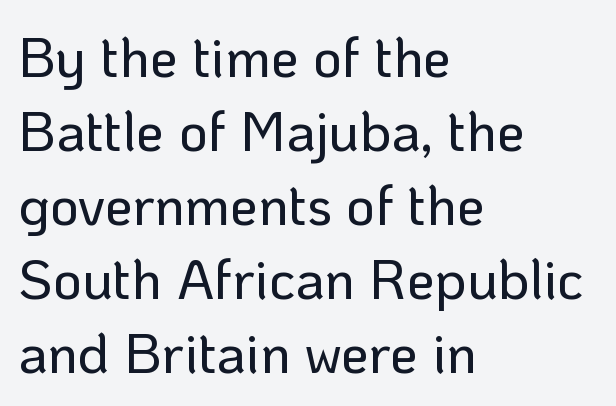
{"serif": "no", "italic": "no", "width": "normal", "stroke_contrast": "low", "x_height": "medium", "monospaced": "no", "underline": "no", "align": "left", "line_spacing": "normal", "line_spacing_ratio": 1.32, "letter_spacing": "normal", "letter_spacing_em": 0.0, "glyph_px": 56}
